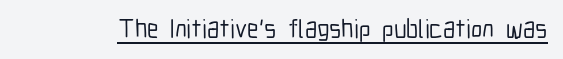
{"italic": "no", "underline": "yes", "letter_spacing": "normal", "letter_spacing_em": 0.0, "glyph_px": 26}
